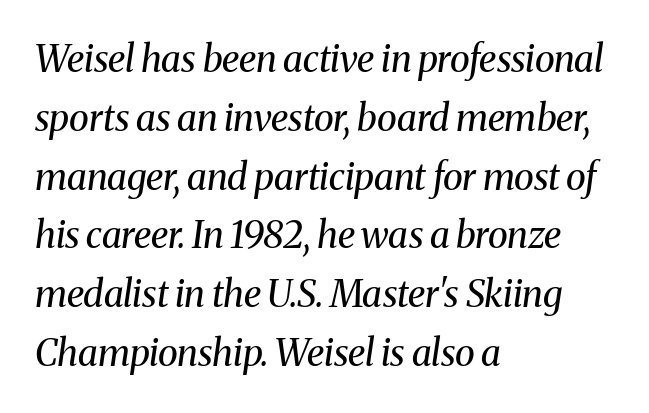
Q: Is the text bold? A: No.
Q: Is the text italic (slanted)? A: Yes, it leans right by about 8 degrees.
Q: Is the typeface a serif or a sans-serif typeface? A: Serif.
Q: Is the text underlined? A: No.
Q: How is the paragraph aligned? A: Left-aligned.
Q: Is the spacing between letters normal or unusually wide? A: Normal.
Q: Is the spacing between lines tight, normal or loose? A: Normal.
Q: Width (condensed, normal, or wide)? A: Normal.
Q: Stroke contrast? A: Medium.
Q: x-height? A: Medium.
Q: Monospaced? A: No.
